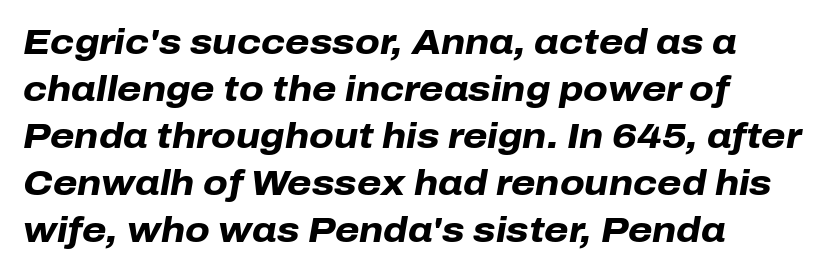
{"italic": "yes", "lean": "right", "slant_degrees": 10, "bold": "yes", "weight": "heavy", "width": "normal", "stroke_contrast": "low", "x_height": "medium", "monospaced": "no", "underline": "no", "align": "left", "line_spacing": "normal", "line_spacing_ratio": 1.34, "letter_spacing": "normal", "letter_spacing_em": 0.0, "glyph_px": 35}
